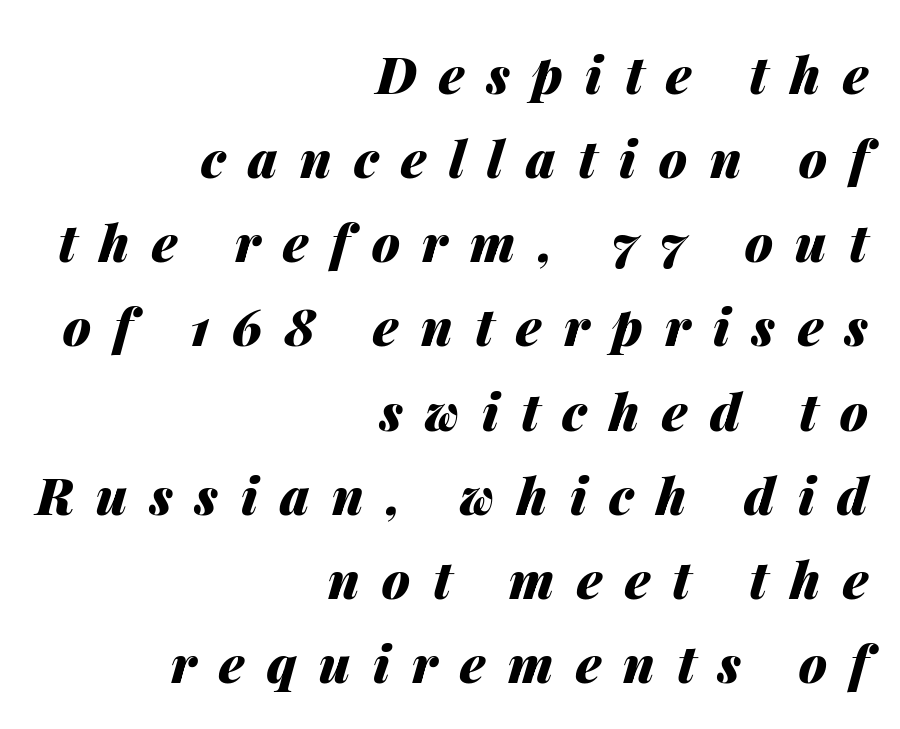
{"italic": "yes", "lean": "right", "slant_degrees": 14, "bold": "yes", "weight": "heavy", "width": "normal", "stroke_contrast": "medium", "x_height": "medium", "monospaced": "no", "underline": "no", "align": "right", "line_spacing": "normal", "line_spacing_ratio": 1.65, "letter_spacing": "wide", "letter_spacing_em": 0.44, "glyph_px": 51}
